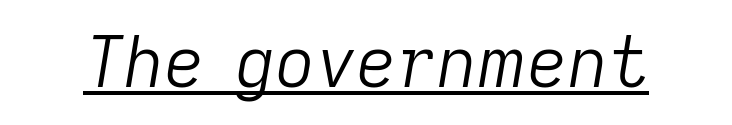
The image shows 70 px light type, italic (leaning right); set normal letter spacing, underlined; low stroke contrast and a medium x-height.
